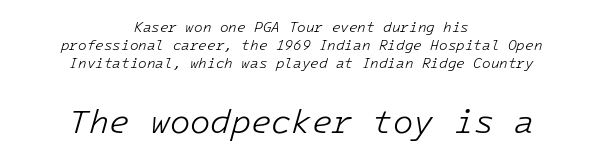
Q: Is the text bold? A: No.
Q: Is the text italic (slanted)? A: Yes, it leans right by about 16 degrees.
Q: Is the text underlined? A: No.
Q: How is the paragraph aligned? A: Centered.
Q: Is the spacing between letters normal or unusually wide? A: Normal.
Q: Is the spacing between lines tight, normal or loose? A: Normal.
Q: Which block of text is set in a larger size, the first (top) or the second (bottom)? A: The second (bottom) one.
Q: Width (condensed, normal, or wide)? A: Normal.
Q: Stroke contrast? A: Low.
Q: x-height? A: Medium.
Q: Monospaced? A: Yes.
